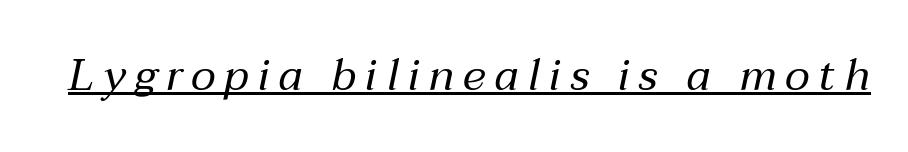
The image shows 44 px regular-weight type, italic (leaning right); set unusually wide letter spacing (+0.2 em), underlined; medium stroke contrast and a medium x-height.
